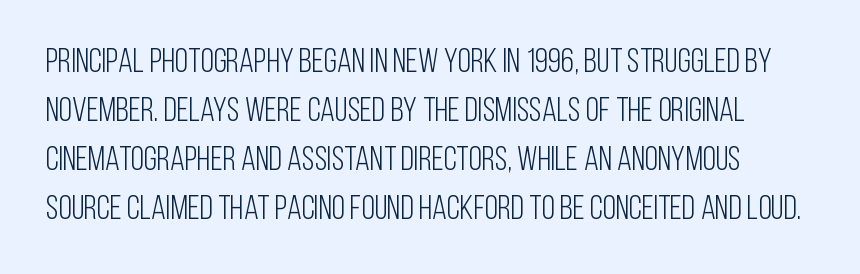
Q: Is the text bold? A: No.
Q: Is the text italic (slanted)? A: No, it is upright.
Q: Is the typeface a serif or a sans-serif typeface? A: Sans-serif.
Q: Is the text underlined? A: No.
Q: Is the spacing between letters normal or unusually wide? A: Normal.
Q: Is the spacing between lines tight, normal or loose? A: Normal.
Q: Width (condensed, normal, or wide)? A: Condensed.
Q: Stroke contrast? A: Low.
Q: x-height? A: Large.
Q: Monospaced? A: No.
